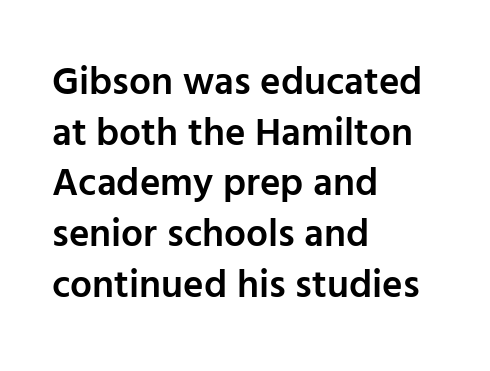
Compared with a centered layout, this one pins lines to the left instead. The sample has been set in demibold, a notch under bold. Looks like regular typesetting: each glyph gets only the width it needs. Only glyphs here, with clear space below each row. No feet cap the strokes, marking this as sans-serif type.
